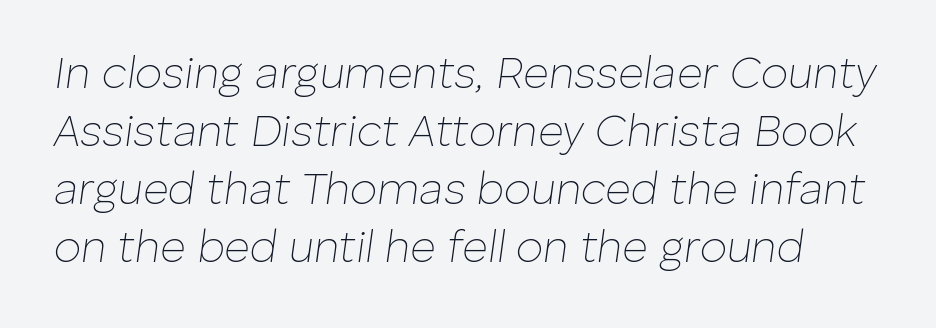
Q: Is the text bold? A: No.
Q: Is the text italic (slanted)? A: Yes, it leans right by about 8 degrees.
Q: Is the text underlined? A: No.
Q: Is the spacing between letters normal or unusually wide? A: Normal.
Q: Is the spacing between lines tight, normal or loose? A: Normal.
Q: Width (condensed, normal, or wide)? A: Normal.
Q: Stroke contrast? A: Low.
Q: x-height? A: Medium.
Q: Monospaced? A: No.
